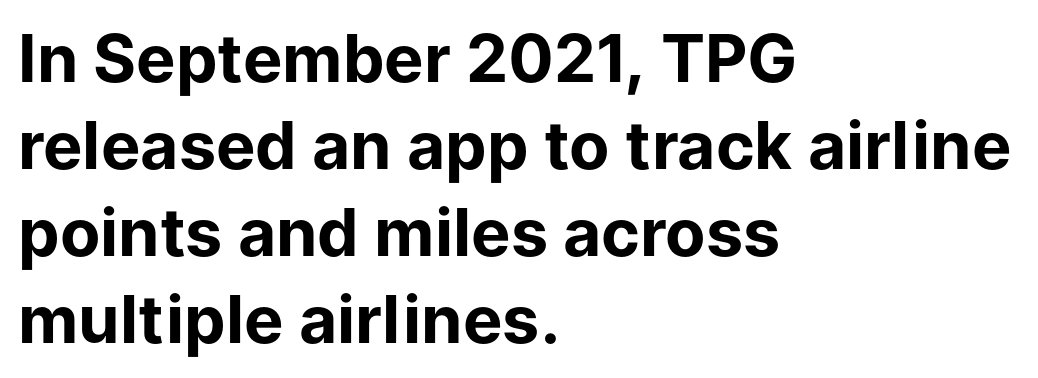
{"serif": "no", "italic": "no", "bold": "yes", "weight": "bold", "width": "normal", "stroke_contrast": "low", "x_height": "medium", "monospaced": "no", "underline": "no", "align": "left", "line_spacing": "normal", "line_spacing_ratio": 1.32, "letter_spacing": "normal", "letter_spacing_em": 0.0, "glyph_px": 66}
